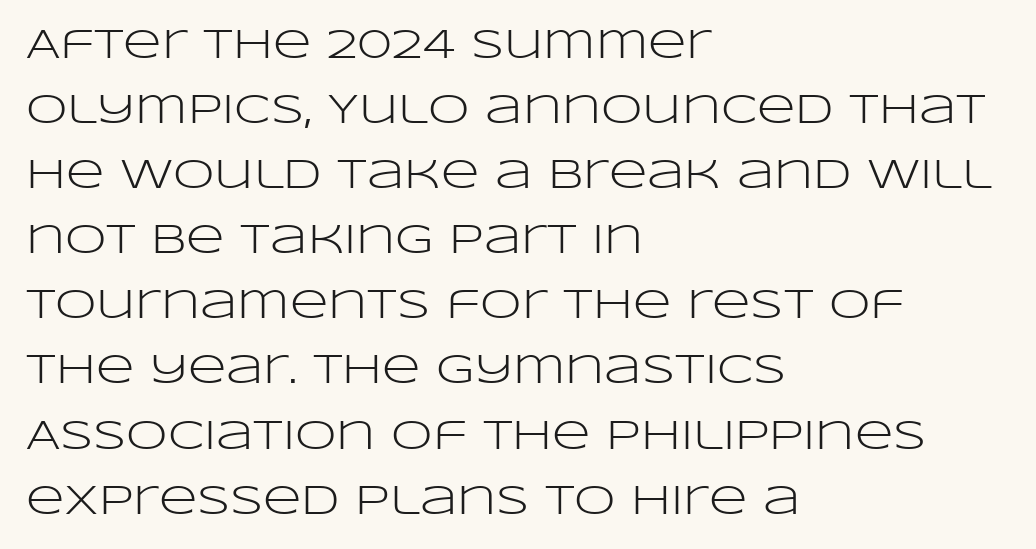
{"serif": "no", "italic": "no", "bold": "no", "weight": "light", "width": "wide", "stroke_contrast": "low", "x_height": "large", "monospaced": "no", "underline": "no", "align": "left", "line_spacing": "normal", "line_spacing_ratio": 1.55, "letter_spacing": "normal", "letter_spacing_em": 0.0, "glyph_px": 42}
